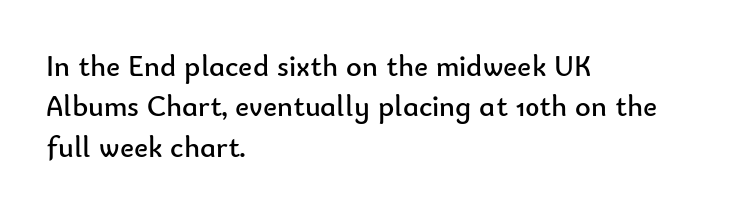
{"serif": "no", "italic": "no", "bold": "no", "weight": "regular", "width": "normal", "stroke_contrast": "low", "x_height": "small", "monospaced": "no", "underline": "no", "align": "left", "line_spacing": "normal", "line_spacing_ratio": 1.35, "letter_spacing": "normal", "letter_spacing_em": 0.0, "glyph_px": 30}
